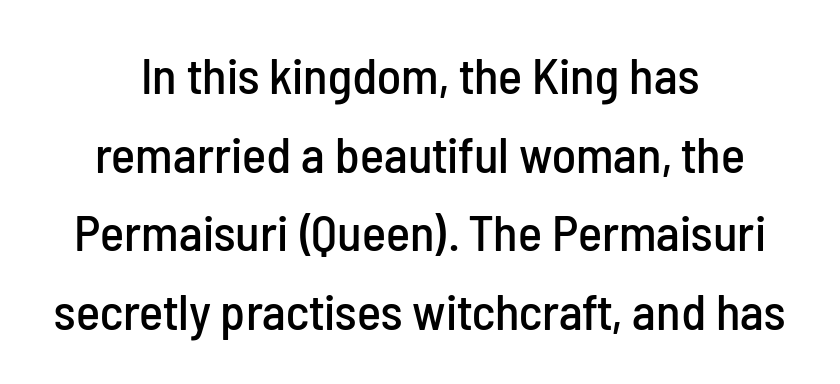
{"serif": "no", "italic": "no", "width": "condensed", "stroke_contrast": "low", "x_height": "medium", "monospaced": "no", "underline": "no", "align": "center", "line_spacing": "normal", "line_spacing_ratio": 1.54, "letter_spacing": "normal", "letter_spacing_em": 0.0, "glyph_px": 51}
